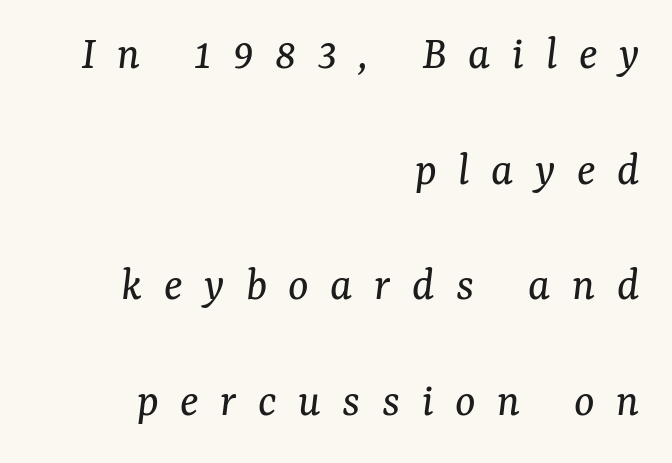
{"serif": "yes", "italic": "yes", "lean": "right", "slant_degrees": 7, "bold": "no", "weight": "regular", "width": "normal", "stroke_contrast": "medium", "x_height": "medium", "monospaced": "no", "underline": "no", "align": "right", "line_spacing": "loose", "line_spacing_ratio": 2.41, "letter_spacing": "wide", "letter_spacing_em": 0.45, "glyph_px": 48}
